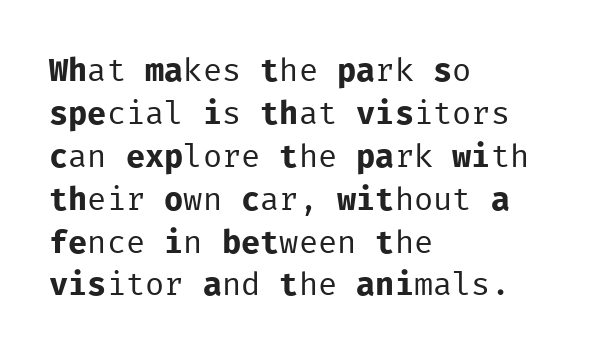
{"serif": "no", "italic": "no", "bold": "no", "weight": "regular", "width": "normal", "stroke_contrast": "low", "x_height": "medium", "monospaced": "yes", "underline": "no", "align": "left", "line_spacing": "normal", "line_spacing_ratio": 1.34, "letter_spacing": "normal", "letter_spacing_em": 0.0, "glyph_px": 32}
